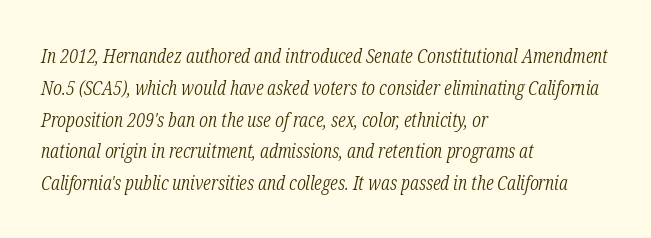
{"italic": "yes", "lean": "right", "slant_degrees": 12, "bold": "no", "underline": "no", "align": "left", "line_spacing": "normal", "line_spacing_ratio": 1.59, "letter_spacing": "normal", "letter_spacing_em": 0.0, "glyph_px": 20}
